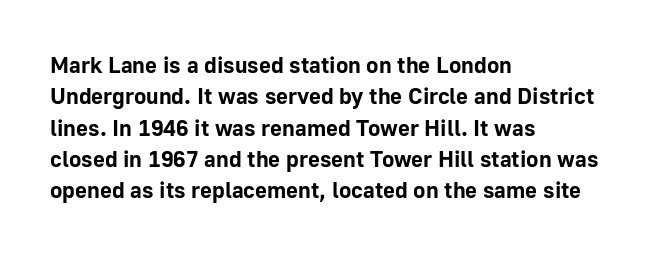
Q: Is the text bold? A: Yes.
Q: Is the text italic (slanted)? A: No, it is upright.
Q: Is the text underlined? A: No.
Q: How is the paragraph aligned? A: Left-aligned.
Q: Is the spacing between letters normal or unusually wide? A: Normal.
Q: Is the spacing between lines tight, normal or loose? A: Normal.
